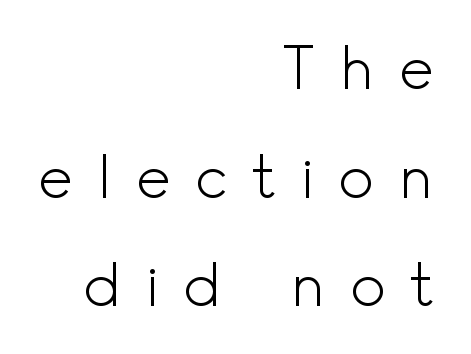
Heft: none added — not bold. Teacher's note: observe the even right margin — that is flush-right alignment. The type family on display is of the sans-serif kind. Descenders are the only things crossing below the line. Each letter keeps its own natural width here, so spacing adapts to shape.
